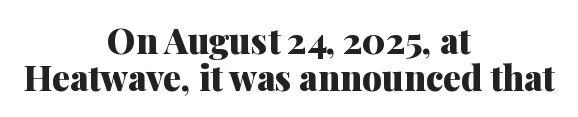
Q: Is the text bold? A: Yes.
Q: Is the text italic (slanted)? A: No, it is upright.
Q: Is the typeface a serif or a sans-serif typeface? A: Serif.
Q: Is the text underlined? A: No.
Q: How is the paragraph aligned? A: Centered.
Q: Is the spacing between letters normal or unusually wide? A: Normal.
Q: Is the spacing between lines tight, normal or loose? A: Tight.
Q: Width (condensed, normal, or wide)? A: Normal.
Q: Stroke contrast? A: Medium.
Q: x-height? A: Medium.
Q: Monospaced? A: No.
